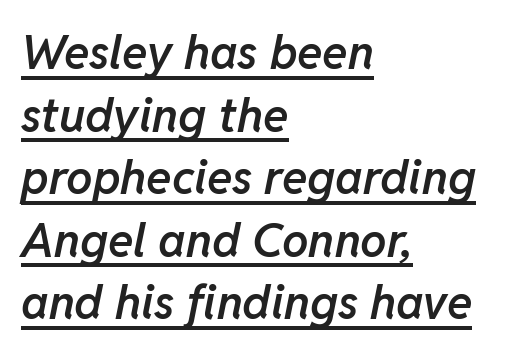
Does the lettering tilt? It does — this is italic. The passage shown is typed in a proportional face where columns would drift. Notice the strokes are somewhat thickened but not fully heavy: this is a semibold. Underlined type. The line-height multiplier appears to be the usual default. All the whitespace from short lines collects on the right.
